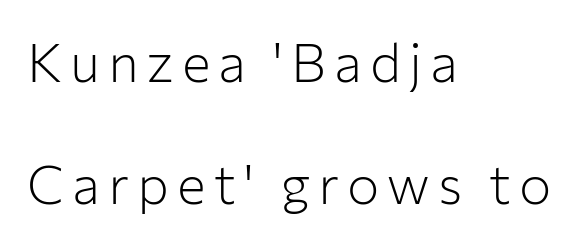
Q: Is the text bold? A: No.
Q: Is the text italic (slanted)? A: No, it is upright.
Q: Is the typeface a serif or a sans-serif typeface? A: Sans-serif.
Q: Is the text underlined? A: No.
Q: How is the paragraph aligned? A: Left-aligned.
Q: Is the spacing between lines tight, normal or loose? A: Loose.
Q: Width (condensed, normal, or wide)? A: Normal.
Q: Stroke contrast? A: Low.
Q: x-height? A: Medium.
Q: Monospaced? A: No.
